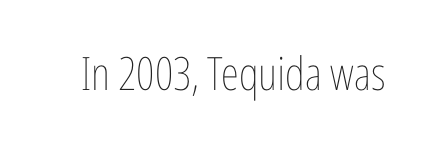
Q: Is the text bold? A: No.
Q: Is the text italic (slanted)? A: No, it is upright.
Q: Is the text underlined? A: No.
Q: Is the spacing between letters normal or unusually wide? A: Normal.
Q: Width (condensed, normal, or wide)? A: Condensed.
Q: Stroke contrast? A: Low.
Q: x-height? A: Medium.
Q: Monospaced? A: No.
